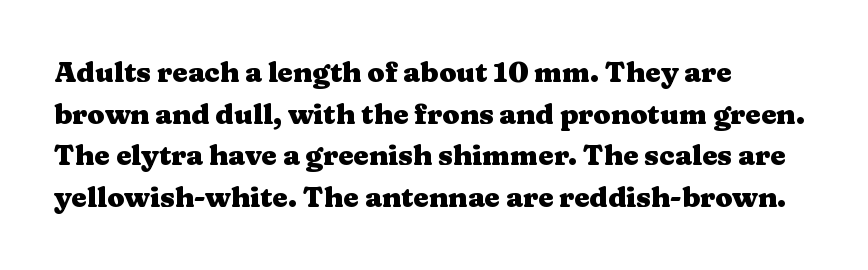
{"serif": "yes", "italic": "no", "bold": "yes", "weight": "heavy", "width": "wide", "stroke_contrast": "medium", "x_height": "medium", "monospaced": "no", "underline": "no", "align": "left", "line_spacing": "normal", "line_spacing_ratio": 1.49, "letter_spacing": "normal", "letter_spacing_em": 0.0, "glyph_px": 28}
